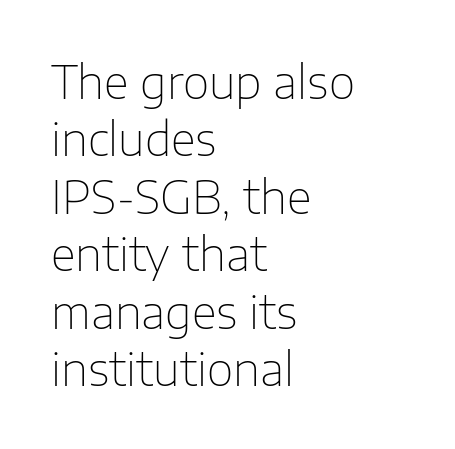
Q: Is the text bold? A: No.
Q: Is the text italic (slanted)? A: No, it is upright.
Q: Is the typeface a serif or a sans-serif typeface? A: Sans-serif.
Q: Is the text underlined? A: No.
Q: How is the paragraph aligned? A: Left-aligned.
Q: Is the spacing between letters normal or unusually wide? A: Normal.
Q: Is the spacing between lines tight, normal or loose? A: Normal.
Q: Width (condensed, normal, or wide)? A: Normal.
Q: Stroke contrast? A: Low.
Q: x-height? A: Medium.
Q: Monospaced? A: No.
